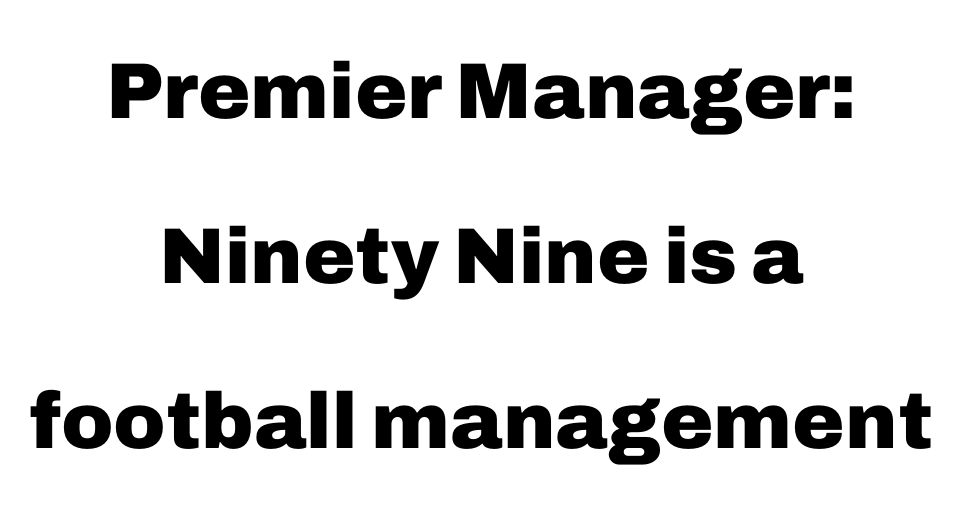
Upright lettering throughout. Looks like regular typesetting: each glyph gets only the width it needs. Strokes here are thick enough to call this a true bold. Both edges are ragged and mirror each other, which tells us the setting is centered.
